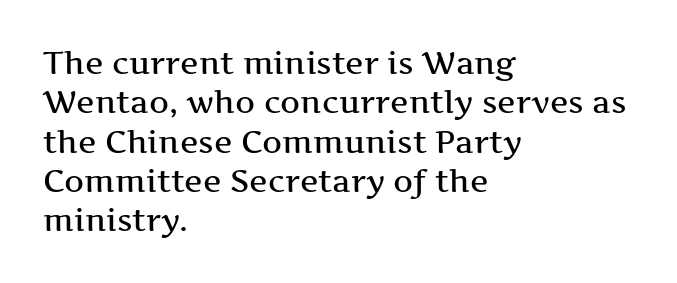
Q: Is the text italic (slanted)? A: No, it is upright.
Q: Is the typeface a serif or a sans-serif typeface? A: Serif.
Q: Is the text underlined? A: No.
Q: How is the paragraph aligned? A: Left-aligned.
Q: Is the spacing between letters normal or unusually wide? A: Normal.
Q: Is the spacing between lines tight, normal or loose? A: Normal.
Q: Width (condensed, normal, or wide)? A: Wide.
Q: Stroke contrast? A: Medium.
Q: x-height? A: Medium.
Q: Monospaced? A: No.
